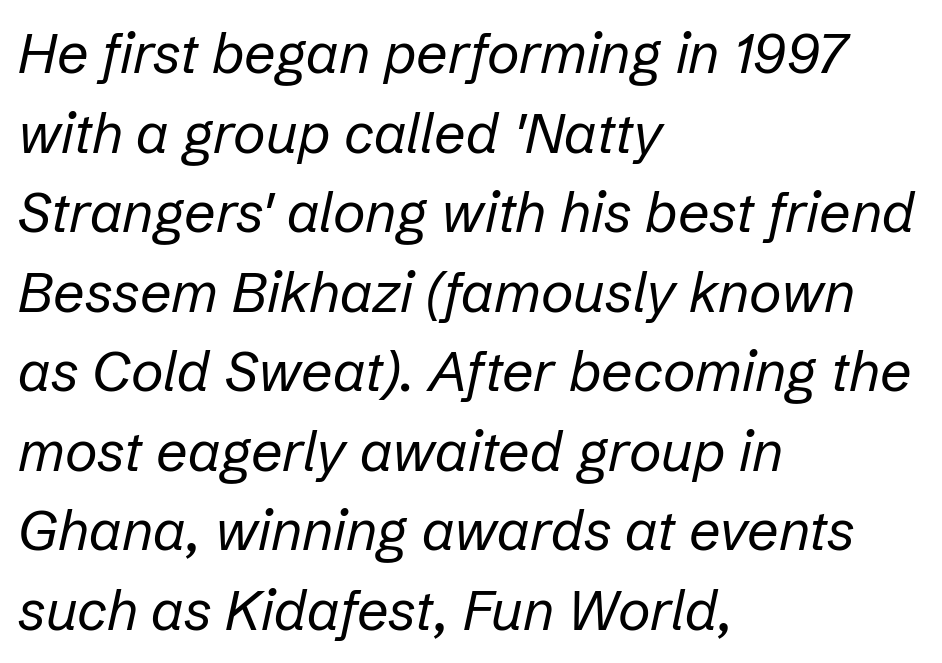
{"italic": "yes", "lean": "right", "slant_degrees": 12, "bold": "no", "weight": "regular", "width": "normal", "stroke_contrast": "low", "x_height": "medium", "monospaced": "no", "underline": "no", "align": "left", "line_spacing": "normal", "line_spacing_ratio": 1.42, "letter_spacing": "normal", "letter_spacing_em": 0.0, "glyph_px": 56}
